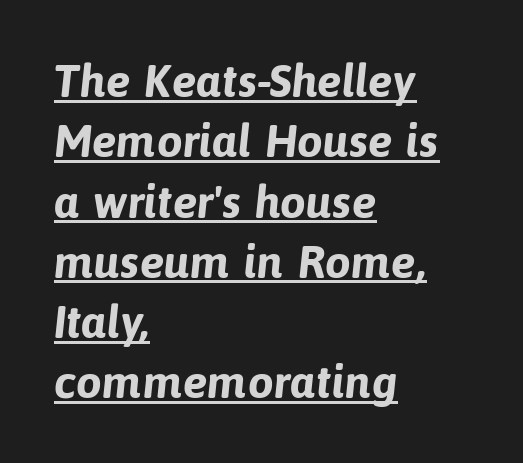
The passage shown is typeset with a sans-serif family. Has an underline been added? It has. These lines sit exactly where default settings would place them. Glyph-to-glyph distance matches everyday printed text.
